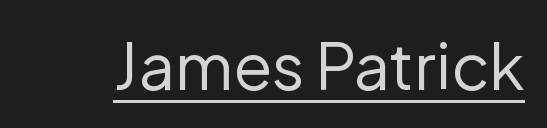
The image shows 64 px regular-weight sans-serif type, upright; set normal letter spacing, underlined; low stroke contrast and a medium x-height.
